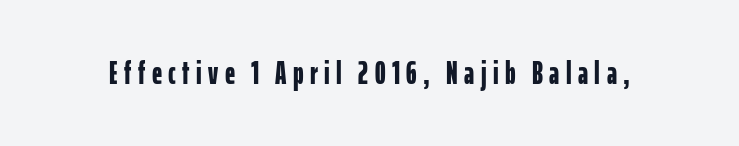
Q: Is the text bold? A: Yes.
Q: Is the text italic (slanted)? A: No, it is upright.
Q: Is the typeface a serif or a sans-serif typeface? A: Sans-serif.
Q: Is the text underlined? A: No.
Q: Is the spacing between letters normal or unusually wide? A: Unusually wide.
Q: Width (condensed, normal, or wide)? A: Condensed.
Q: Stroke contrast? A: Low.
Q: x-height? A: Medium.
Q: Monospaced? A: No.
